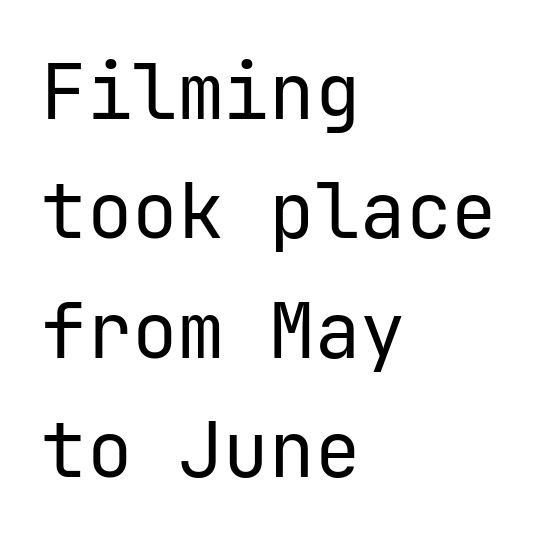
{"serif": "no", "italic": "no", "bold": "no", "weight": "regular", "width": "normal", "stroke_contrast": "low", "x_height": "medium", "monospaced": "yes", "underline": "no", "align": "left", "line_spacing": "normal", "line_spacing_ratio": 1.57, "letter_spacing": "normal", "letter_spacing_em": 0.0, "glyph_px": 76}
